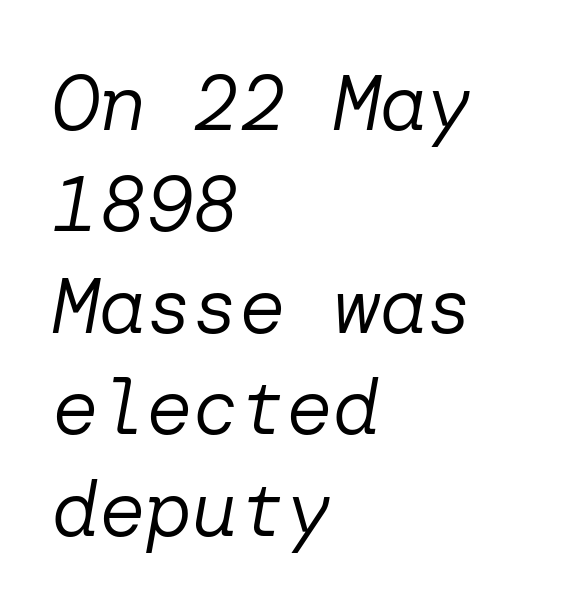
{"italic": "yes", "lean": "right", "slant_degrees": 10, "bold": "no", "weight": "regular", "width": "normal", "stroke_contrast": "low", "x_height": "medium", "underline": "no", "align": "left", "line_spacing": "normal", "line_spacing_ratio": 1.3, "letter_spacing": "normal", "letter_spacing_em": 0.0, "glyph_px": 78}
